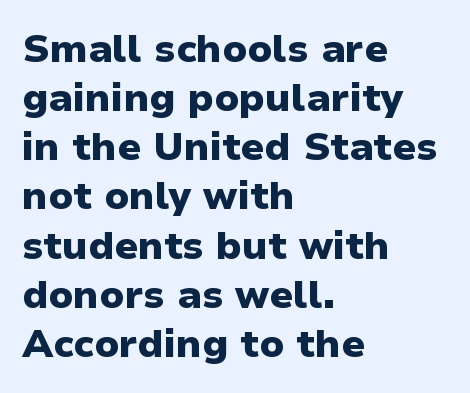
Proportional: the letters do not fall into vertical columns. Default kerning and tracking; the words read as compact shapes. Thick stems and heavy bowls — unmistakably bold. Ascenders rise straight up at ninety degrees.
